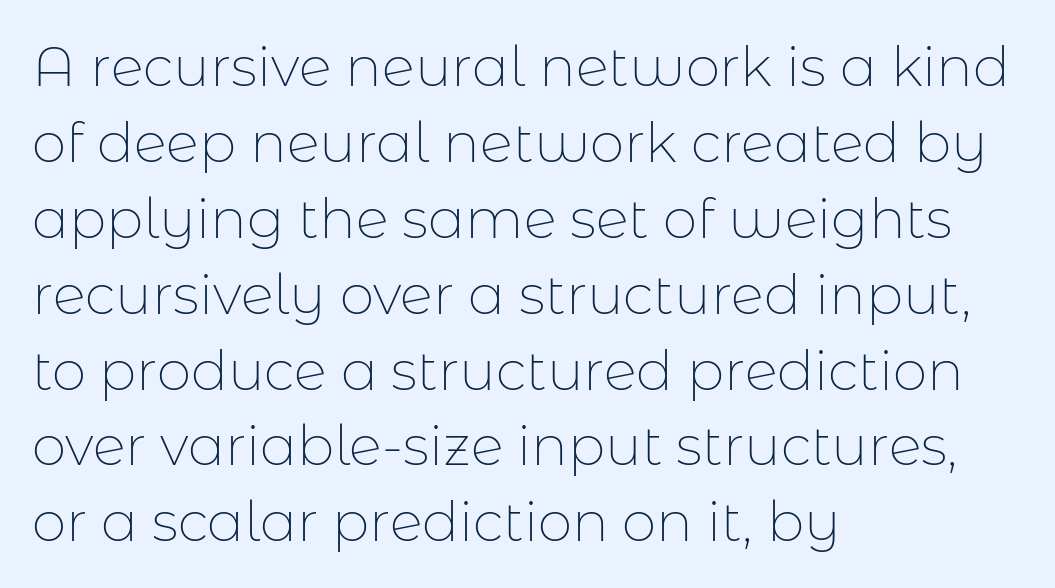
Summary of weight: not heavy and not bold. A typesetter would call this zero additional tracking. Reading down the block, your eye returns to a fixed left position each line. Rendered with straight, roman letterforms.
